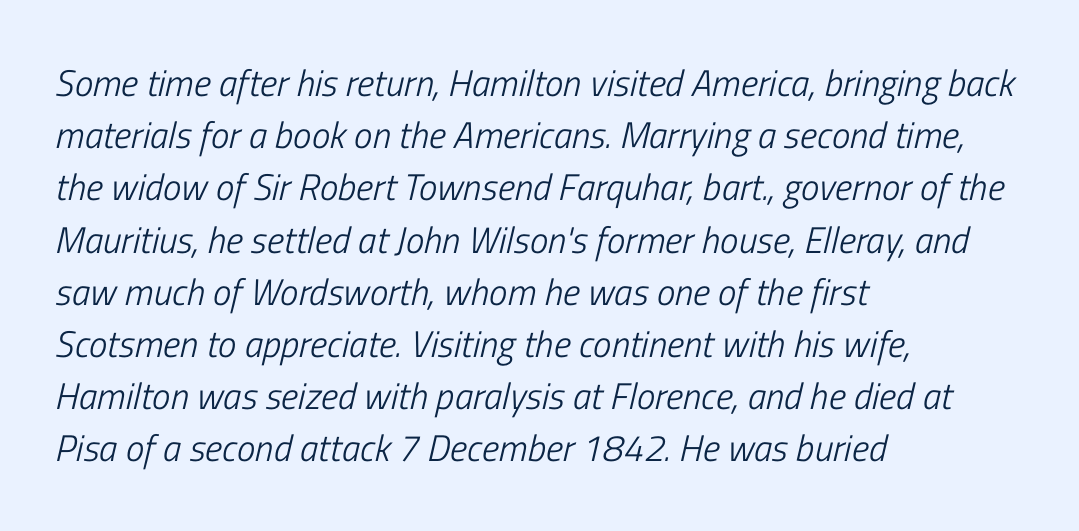
{"italic": "yes", "lean": "right", "slant_degrees": 13, "bold": "no", "weight": "light", "width": "condensed", "stroke_contrast": "low", "x_height": "medium", "monospaced": "no", "underline": "no", "align": "left", "line_spacing": "normal", "line_spacing_ratio": 1.41, "letter_spacing": "normal", "letter_spacing_em": 0.0, "glyph_px": 37}
